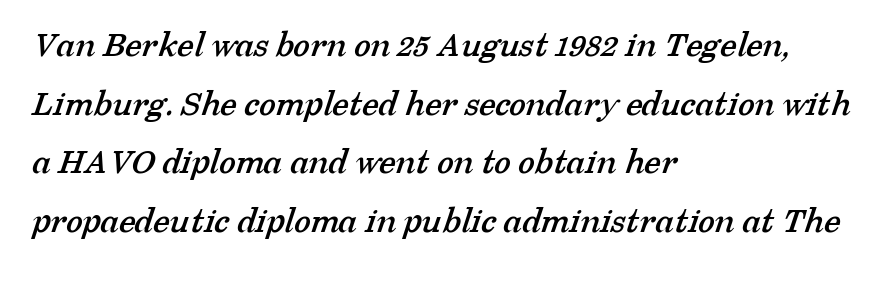
{"serif": "yes", "width": "normal", "stroke_contrast": "low", "x_height": "medium", "monospaced": "no", "underline": "no", "align": "left", "line_spacing": "normal", "line_spacing_ratio": 1.54, "letter_spacing": "normal", "letter_spacing_em": 0.0, "glyph_px": 38}
